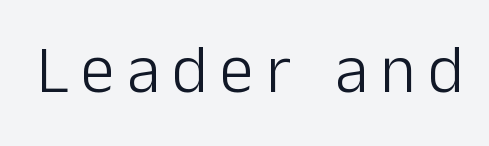
The image shows 68 px light sans-serif type, upright; set not underlined; low stroke contrast and a medium x-height.
